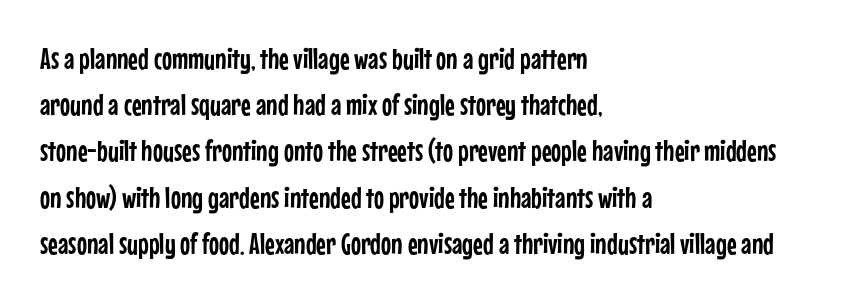
{"serif": "no", "italic": "no", "width": "condensed", "stroke_contrast": "low", "x_height": "medium", "monospaced": "no", "underline": "no", "align": "left", "line_spacing": "normal", "line_spacing_ratio": 1.54, "letter_spacing": "normal", "letter_spacing_em": 0.0, "glyph_px": 30}
